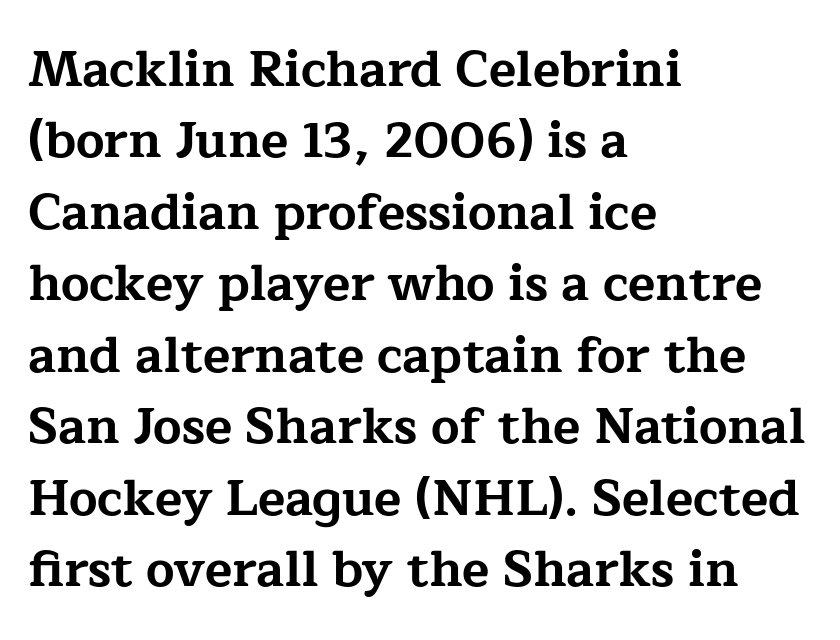
{"serif": "yes", "italic": "no", "bold": "yes", "weight": "bold", "width": "wide", "stroke_contrast": "low", "x_height": "medium", "monospaced": "no", "underline": "no", "align": "left", "line_spacing": "normal", "line_spacing_ratio": 1.43, "letter_spacing": "normal", "letter_spacing_em": 0.0, "glyph_px": 50}
